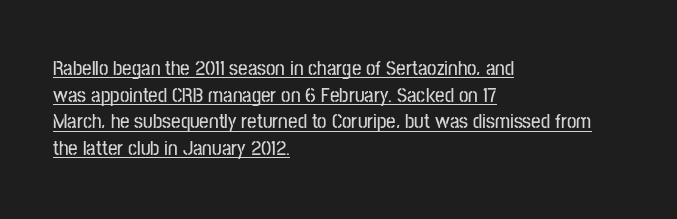
Teacher's note: observe the even left margin — that is flush-left alignment. Letter spacing: default. Rows of type keep a routine distance in the vertical direction. The type sits square on the baseline with zero lean. This is underlined copy, the kind a proofreader might mark for attention.
